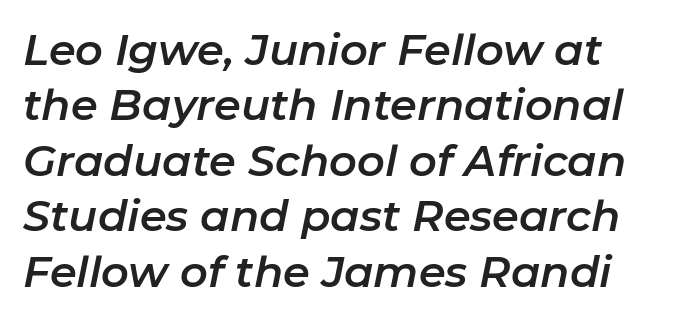
{"italic": "yes", "lean": "right", "slant_degrees": 11, "width": "normal", "stroke_contrast": "low", "x_height": "medium", "monospaced": "no", "underline": "no", "line_spacing": "normal", "line_spacing_ratio": 1.29, "letter_spacing": "normal", "letter_spacing_em": 0.0, "glyph_px": 43}
